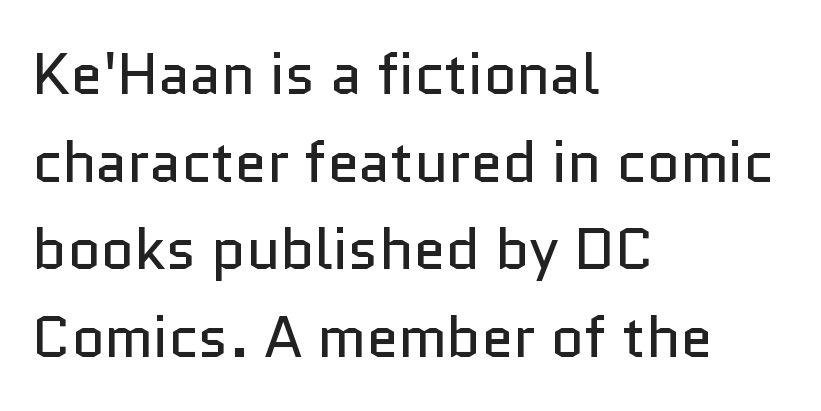
The image shows 58 px regular-weight sans-serif type, upright; set left-aligned, normal line spacing (1.51x), normal letter spacing, not underlined; low stroke contrast and a medium x-height.
